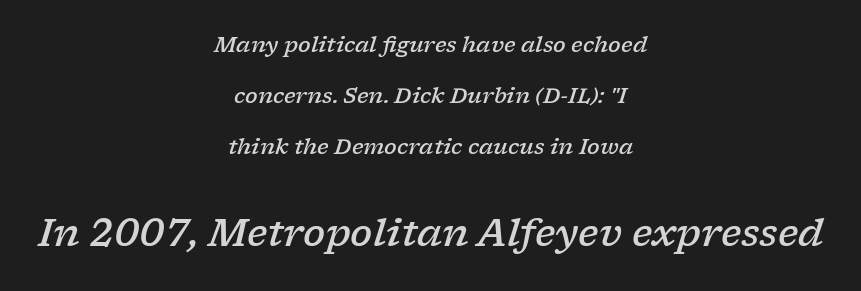
{"serif": "yes", "italic": "yes", "lean": "right", "slant_degrees": 17, "bold": "semi", "weight": "semibold", "width": "wide", "stroke_contrast": "low", "x_height": "medium", "monospaced": "no", "underline": "no", "align": "center", "line_spacing": "loose", "line_spacing_ratio": 2.42, "letter_spacing": "normal", "letter_spacing_em": 0.0, "larger_block": "second", "size_ratio": 1.76, "glyph_px": 37}
